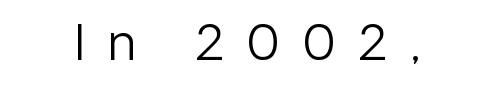
{"serif": "no", "italic": "no", "bold": "no", "weight": "light", "width": "normal", "stroke_contrast": "low", "x_height": "medium", "monospaced": "no", "underline": "no", "letter_spacing": "wide", "letter_spacing_em": 0.46, "glyph_px": 49}
